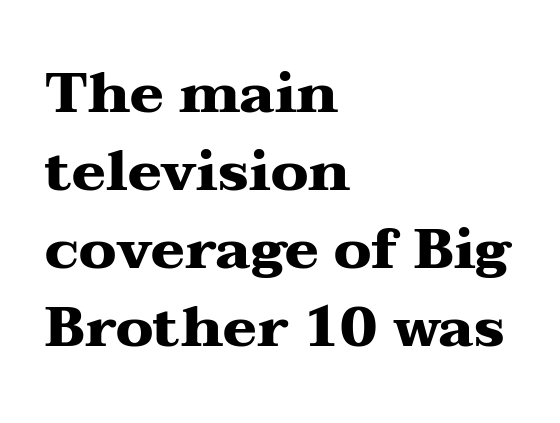
The image shows 57 px heavy, wide serif type, upright; set left-aligned, normal line spacing (1.37x), normal letter spacing, not underlined; medium stroke contrast and a medium x-height.
